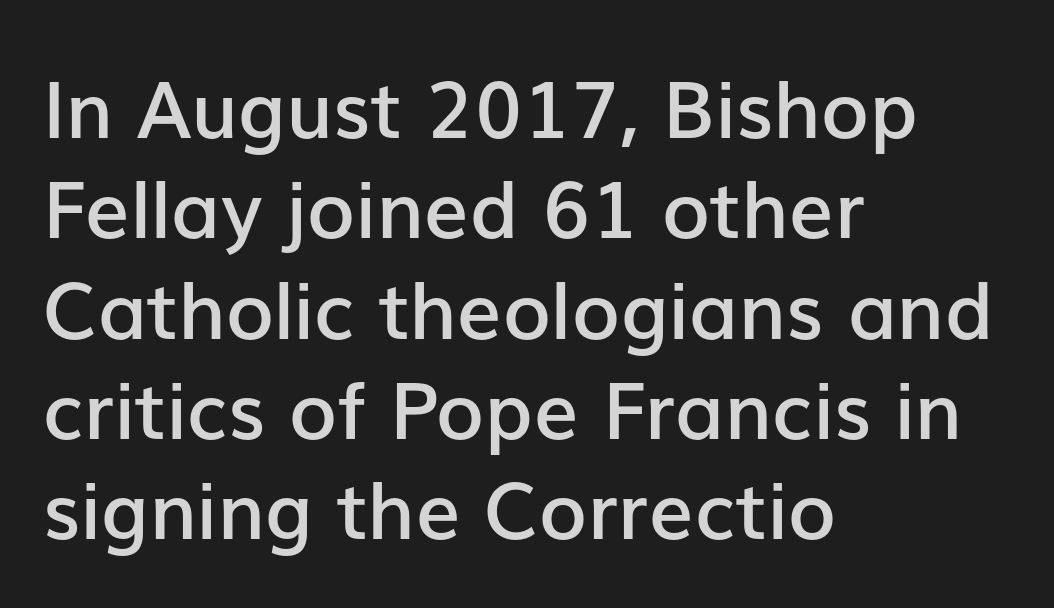
The image shows 79 px semibold sans-serif type, upright; set left-aligned, normal line spacing (1.27x), normal letter spacing, not underlined; low stroke contrast and a medium x-height.
